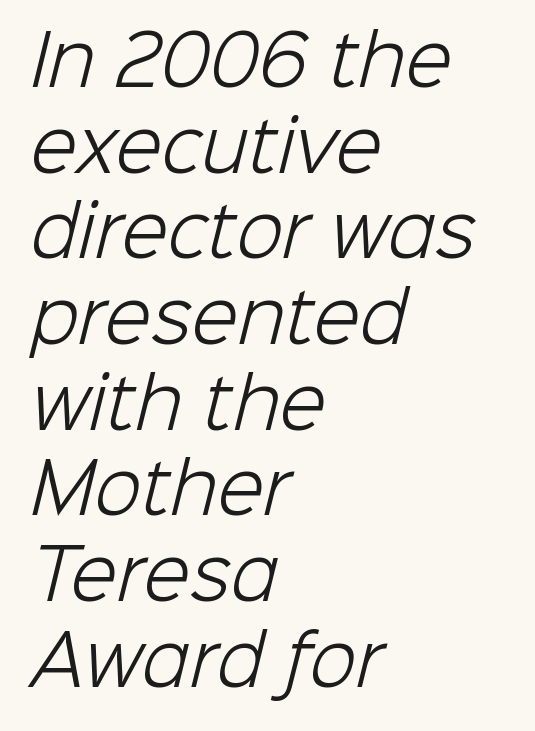
The image shows 68 px light sans-serif type; set left-aligned, normal line spacing (1.26x), normal letter spacing, not underlined; low stroke contrast and a medium x-height.
